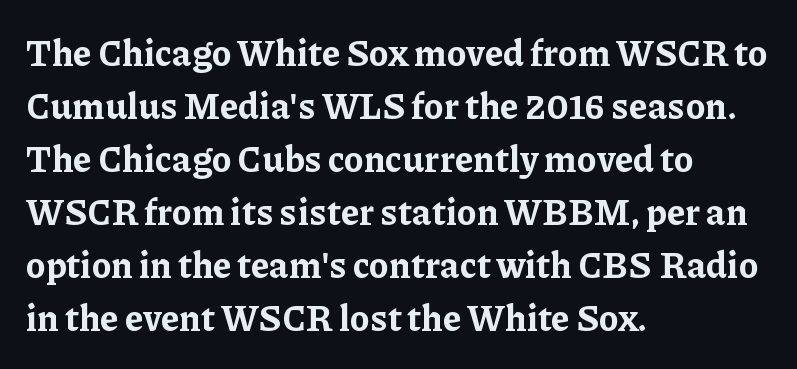
Lines of text with bare space underneath. The rendering uses natural spacing where letterforms have individual widths. Tracking value appears to be zero — textbook default spacing. You'd pick this weight for a headline — it's a proper bold. Every stem runs plumb, perpendicular to the baseline.
